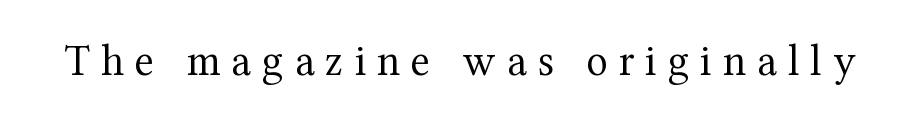
Q: Is the text bold? A: No.
Q: Is the text italic (slanted)? A: No, it is upright.
Q: Is the typeface a serif or a sans-serif typeface? A: Serif.
Q: Is the text underlined? A: No.
Q: Is the spacing between letters normal or unusually wide? A: Unusually wide.
Q: Width (condensed, normal, or wide)? A: Normal.
Q: Stroke contrast? A: Medium.
Q: x-height? A: Medium.
Q: Monospaced? A: No.
